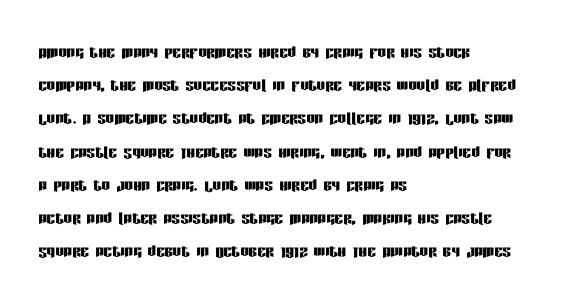
Q: Is the text italic (slanted)? A: No, it is upright.
Q: Is the text underlined? A: No.
Q: How is the paragraph aligned? A: Left-aligned.
Q: Is the spacing between letters normal or unusually wide? A: Normal.
Q: Is the spacing between lines tight, normal or loose? A: Normal.
